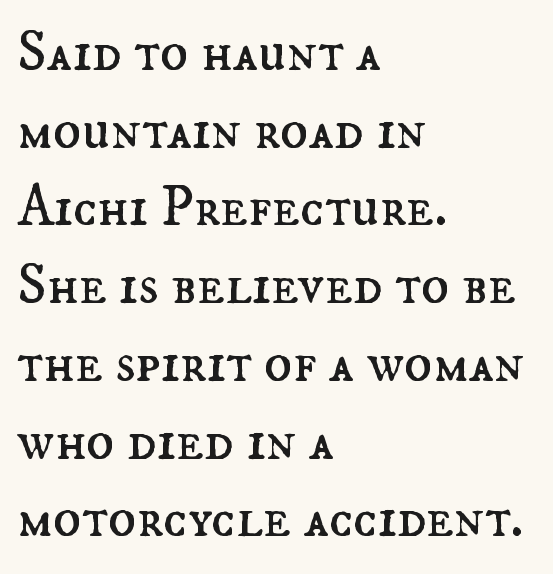
The image shows 58 px regular-weight type, upright; set left-aligned, normal line spacing (1.34x), normal letter spacing, not underlined; medium stroke contrast and a small x-height.
